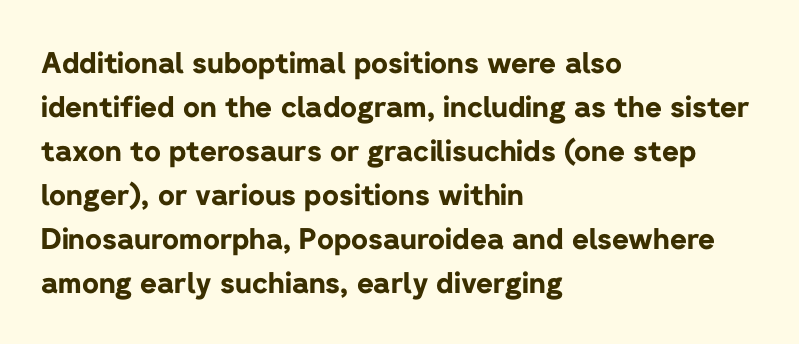
{"serif": "no", "italic": "no", "bold": "yes", "weight": "bold", "width": "normal", "stroke_contrast": "low", "x_height": "medium", "monospaced": "no", "underline": "no", "align": "left", "line_spacing": "normal", "line_spacing_ratio": 1.52, "letter_spacing": "normal", "letter_spacing_em": 0.0, "glyph_px": 29}
